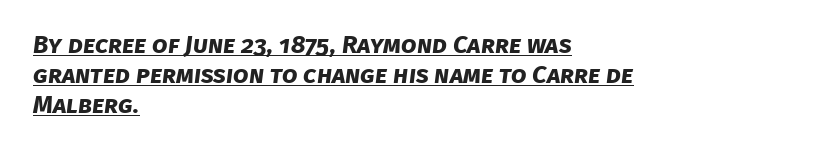
Q: Is the text bold? A: Yes.
Q: Is the text underlined? A: Yes.
Q: How is the paragraph aligned? A: Left-aligned.
Q: Is the spacing between letters normal or unusually wide? A: Normal.
